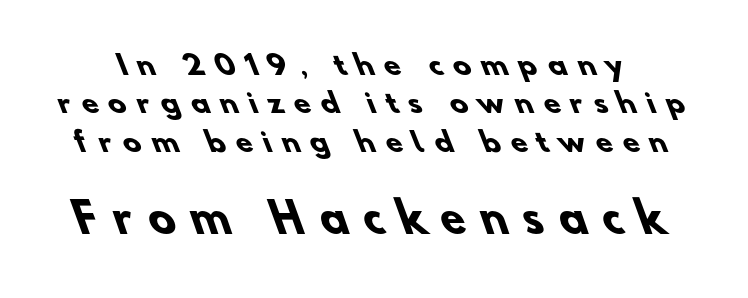
{"serif": "no", "bold": "yes", "weight": "heavy", "width": "normal", "stroke_contrast": "low", "x_height": "small", "monospaced": "no", "underline": "no", "line_spacing": "normal", "line_spacing_ratio": 1.42, "letter_spacing": "wide", "letter_spacing_em": 0.39, "larger_block": "second", "size_ratio": 1.48, "glyph_px": 40}
